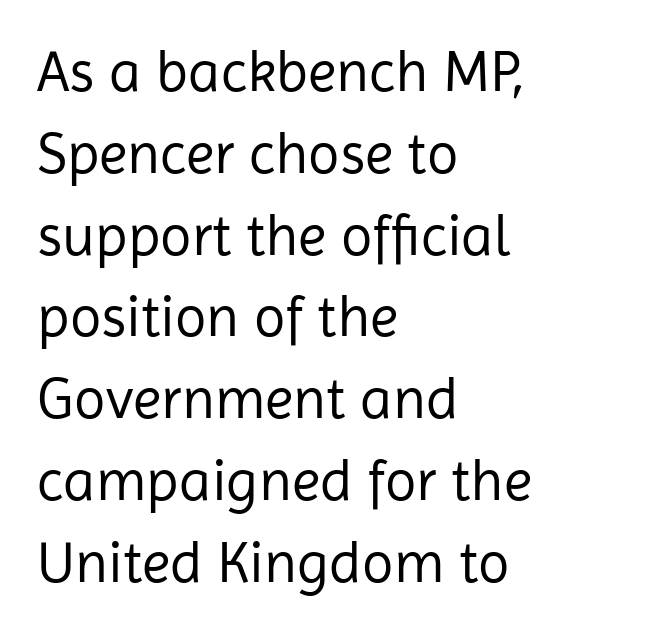
Q: Is the text bold? A: No.
Q: Is the text italic (slanted)? A: No, it is upright.
Q: Is the typeface a serif or a sans-serif typeface? A: Sans-serif.
Q: Is the text underlined? A: No.
Q: How is the paragraph aligned? A: Left-aligned.
Q: Is the spacing between letters normal or unusually wide? A: Normal.
Q: Is the spacing between lines tight, normal or loose? A: Normal.
Q: Width (condensed, normal, or wide)? A: Normal.
Q: Stroke contrast? A: Low.
Q: x-height? A: Medium.
Q: Monospaced? A: No.
